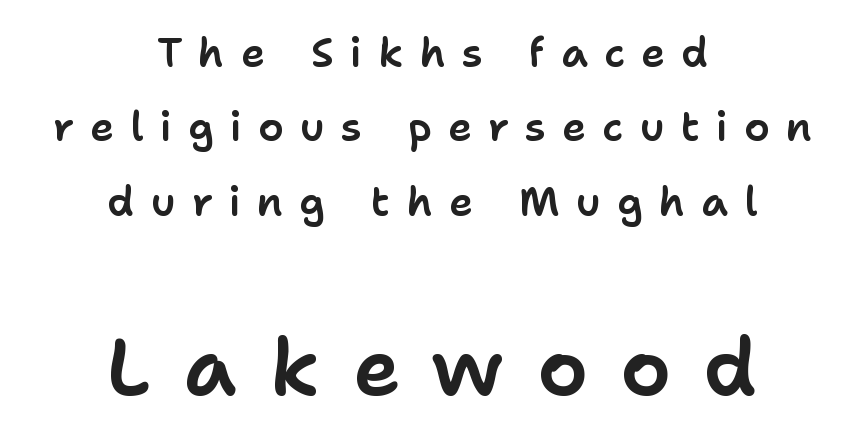
{"serif": "no", "italic": "no", "width": "normal", "stroke_contrast": "low", "x_height": "medium", "monospaced": "no", "underline": "no", "align": "center", "line_spacing_ratio": 1.86, "letter_spacing": "wide", "letter_spacing_em": 0.41, "larger_block": "second", "size_ratio": 2.0, "glyph_px": 80}
